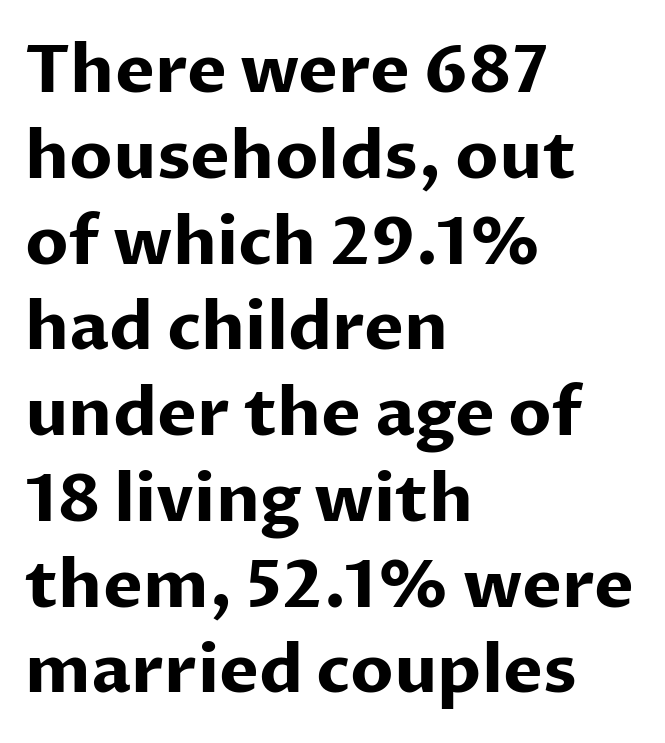
{"serif": "no", "italic": "no", "bold": "yes", "weight": "bold", "width": "normal", "stroke_contrast": "low", "x_height": "medium", "monospaced": "no", "underline": "no", "align": "left", "line_spacing": "normal", "line_spacing_ratio": 1.28, "letter_spacing": "normal", "letter_spacing_em": 0.0, "glyph_px": 67}
